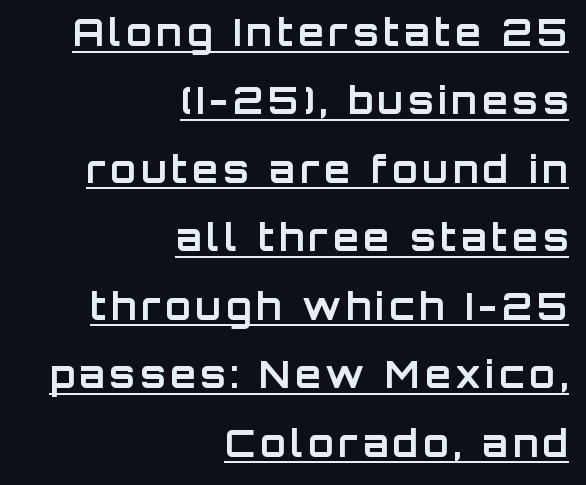
The image shows 37 px bold sans-serif type, upright; set right-aligned, line spacing 1.85x, underlined; low stroke contrast and a large x-height.
